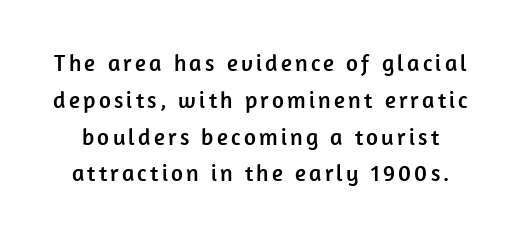
This sample uses an upright cut, with every glyph sitting square on the baseline. A clean baseline with only descenders dipping below it. How would I describe the line gaps? Plain and ordinary.
